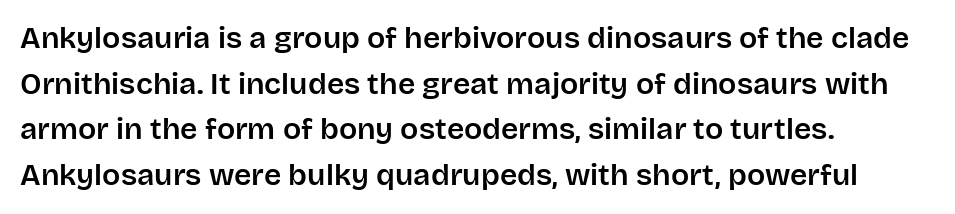
The image shows 30 px sans-serif type, upright; set left-aligned, normal line spacing (1.52x), normal letter spacing, not underlined; low stroke contrast and a large x-height.
